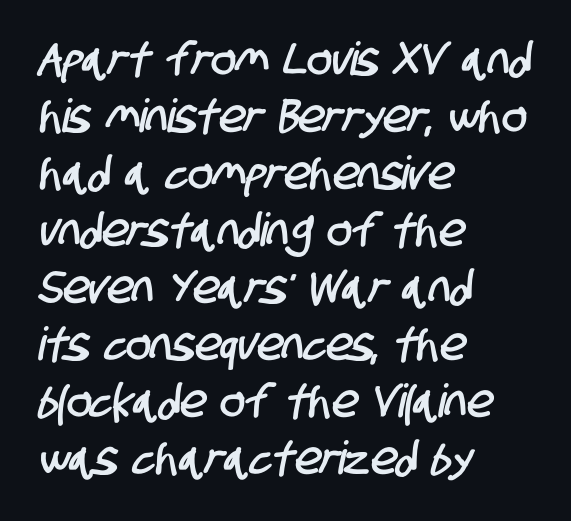
Q: Is the typeface a serif or a sans-serif typeface? A: Sans-serif.
Q: Is the text underlined? A: No.
Q: How is the paragraph aligned? A: Left-aligned.
Q: Is the spacing between letters normal or unusually wide? A: Normal.
Q: Width (condensed, normal, or wide)? A: Condensed.
Q: Stroke contrast? A: Low.
Q: x-height? A: Large.
Q: Monospaced? A: No.
